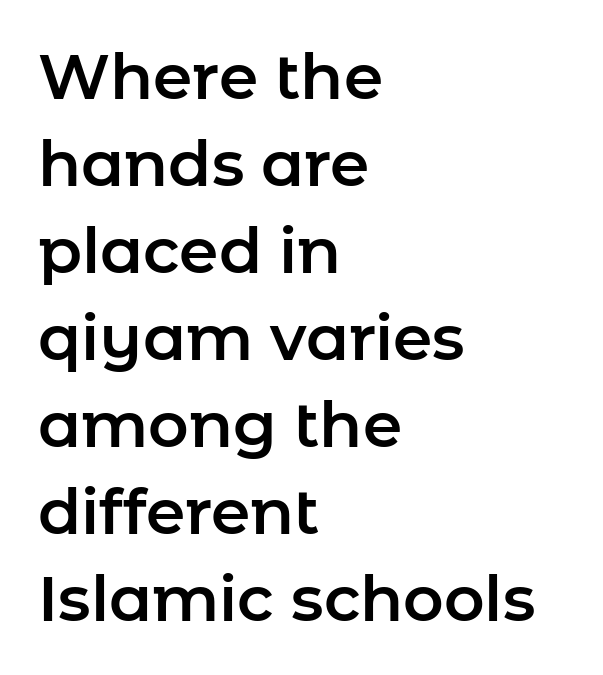
Q: Is the text italic (slanted)? A: No, it is upright.
Q: Is the typeface a serif or a sans-serif typeface? A: Sans-serif.
Q: Is the text underlined? A: No.
Q: How is the paragraph aligned? A: Left-aligned.
Q: Is the spacing between letters normal or unusually wide? A: Normal.
Q: Is the spacing between lines tight, normal or loose? A: Normal.
Q: Width (condensed, normal, or wide)? A: Normal.
Q: Stroke contrast? A: Low.
Q: x-height? A: Medium.
Q: Monospaced? A: No.
